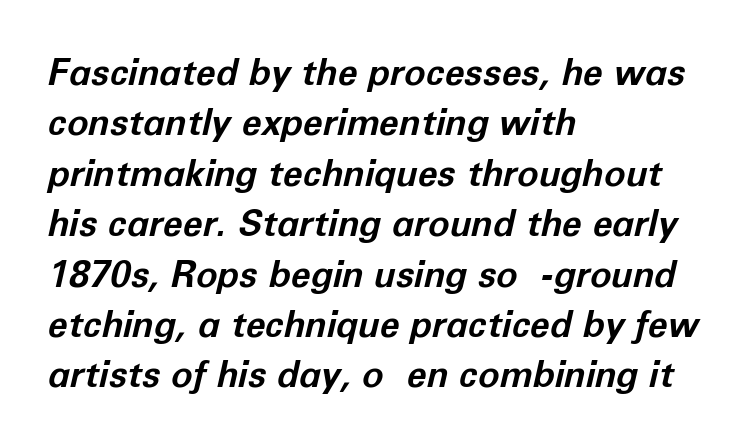
The image shows 36 px bold type, italic (leaning right); set left-aligned, normal line spacing (1.4x), normal letter spacing, not underlined; low stroke contrast and a medium x-height.
